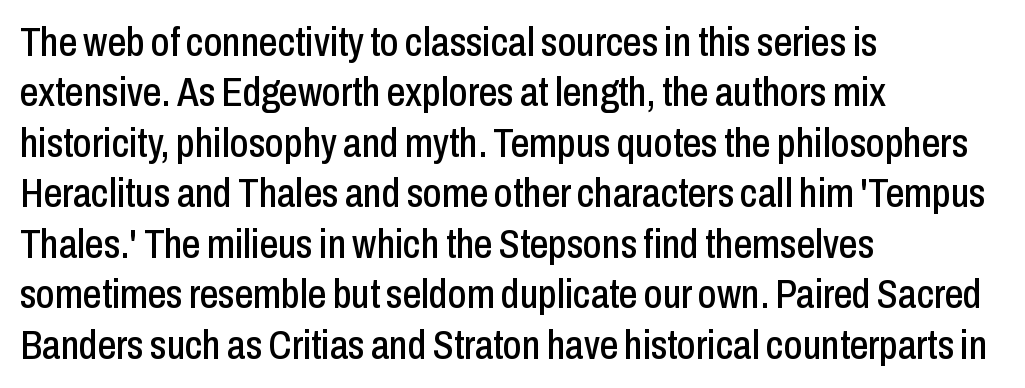
The passage shown is not underscored anywhere. The rendering uses natural spacing where letterforms have individual widths. A sans-serif font was chosen for this passage. Look at the tracking — it's just the regular setting, nothing added.
